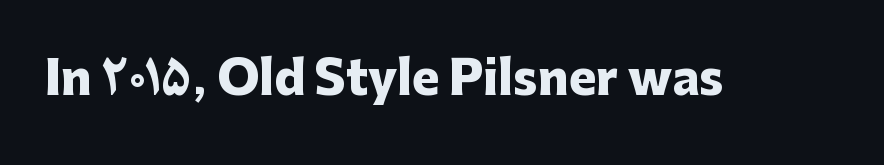
This rendering features lettering with no underline. The type sits square on the baseline with zero lean. Unlike a traditional serif, this face leaves its strokes unadorned. Is this a fixed-width face? No — the glyphs have proportional, varying widths.
